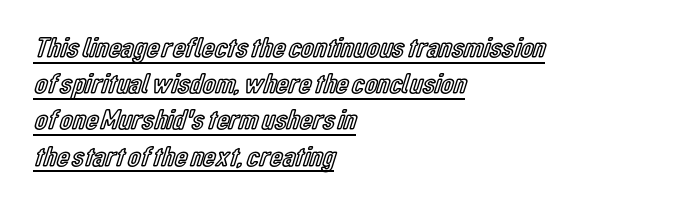
The image shows 29 px condensed type; set left-aligned, normal line spacing (1.25x), normal letter spacing, underlined; a medium x-height.
